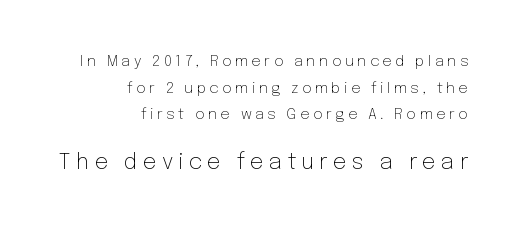
The image shows 22 px text type, upright; set right-aligned, line spacing 1.77x, unusually wide letter spacing (+0.23 em), not underlined; the second (bottom) block is 1.47x larger.
